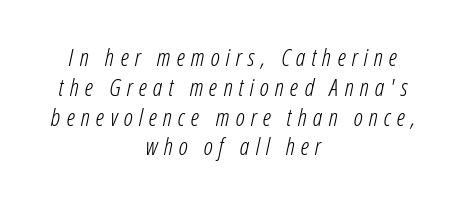
Q: Is the text bold? A: No.
Q: Is the text italic (slanted)? A: Yes, it leans right by about 12 degrees.
Q: Is the text underlined? A: No.
Q: How is the paragraph aligned? A: Centered.
Q: Is the spacing between letters normal or unusually wide? A: Unusually wide.
